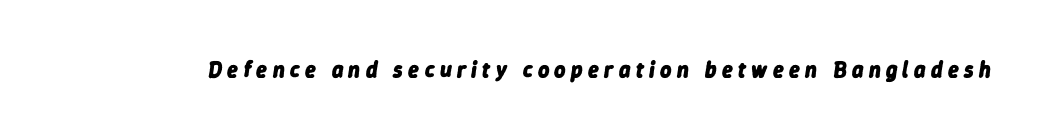
Q: Is the text bold? A: Yes.
Q: Is the text italic (slanted)? A: Yes, it leans right by about 9 degrees.
Q: Is the text underlined? A: No.
Q: Is the spacing between letters normal or unusually wide? A: Unusually wide.
